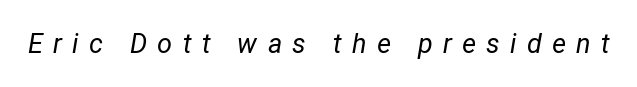
{"italic": "yes", "lean": "right", "slant_degrees": 12, "bold": "no", "underline": "no", "letter_spacing": "wide", "letter_spacing_em": 0.38, "glyph_px": 27}
